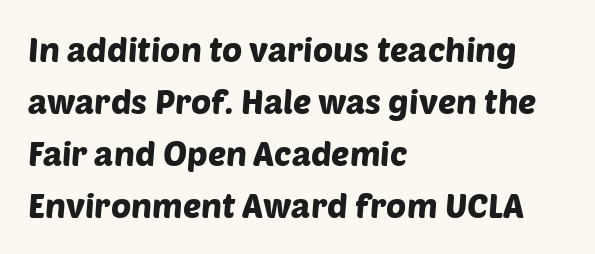
{"serif": "no", "width": "normal", "stroke_contrast": "low", "x_height": "large", "monospaced": "no", "underline": "no", "align": "left", "line_spacing": "normal", "line_spacing_ratio": 1.53, "letter_spacing": "normal", "letter_spacing_em": 0.0, "glyph_px": 34}
